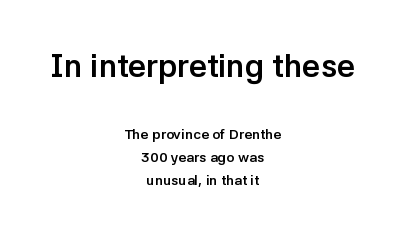
{"serif": "no", "italic": "no", "bold": "yes", "weight": "semibold", "width": "normal", "stroke_contrast": "low", "x_height": "medium", "monospaced": "no", "underline": "no", "align": "center", "line_spacing": "normal", "line_spacing_ratio": 1.66, "letter_spacing": "normal", "letter_spacing_em": 0.0, "larger_block": "first", "size_ratio": 2.29, "glyph_px": 32}
